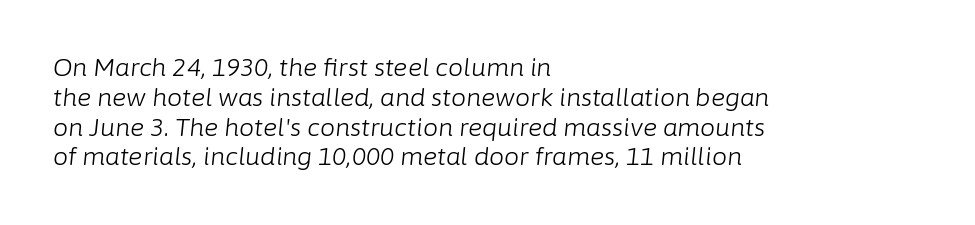
Q: Is the text bold? A: No.
Q: Is the text italic (slanted)? A: Yes, it leans right by about 6 degrees.
Q: Is the text underlined? A: No.
Q: How is the paragraph aligned? A: Left-aligned.
Q: Is the spacing between letters normal or unusually wide? A: Normal.
